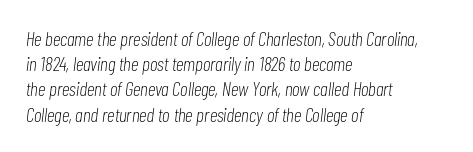
Rendered with sloped, italic letterforms. The letterforms sit shoulder to shoulder at normal distance. The font sits on the lighter half of the weight spectrum, regular included. Quick note: underline off. The ragged edge is on the right, which tells us the setting is flush left. Baseline-to-baseline distance is the conventional proportion of letter height.
